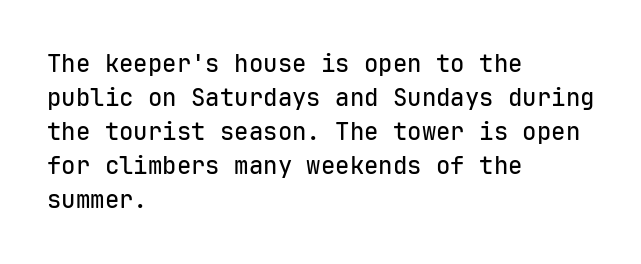
Each word holds together tightly as a unit, with standard inter-letter gaps. Horizontally, the lines are justified to the leading edge only. Check the space under the baseline: it is left empty. Leading matches the norm, producing a regular column.
